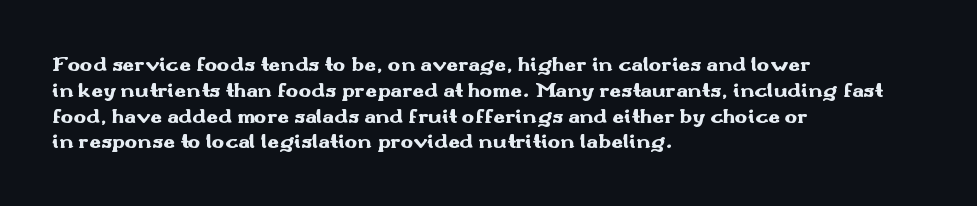
The letters stand upright; this is a roman face. Every row of glyphs begins at an identical x-position on the left. Between one letter and the next there's only the usual sliver of space. Caption: bold face, heavy strokes.
